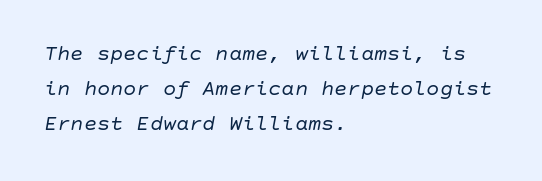
This is oblique type, the kind used for emphasis or titles. Rows of type keep a routine distance in the vertical direction. Only glyphs here, with clear space below each row. No extra ink here — the face is not bold. Nothing unusual about the tracking: characters are spaced as the font intends.
